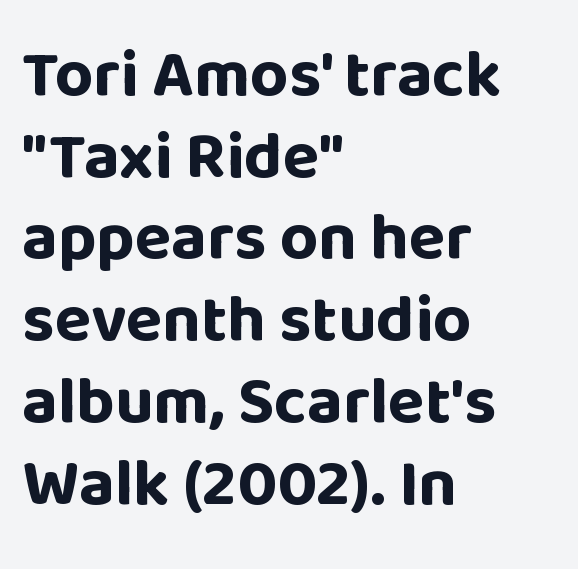
The image shows 67 px bold sans-serif type, upright; set left-aligned, line spacing 1.22x, normal letter spacing, not underlined; low stroke contrast and a large x-height.
